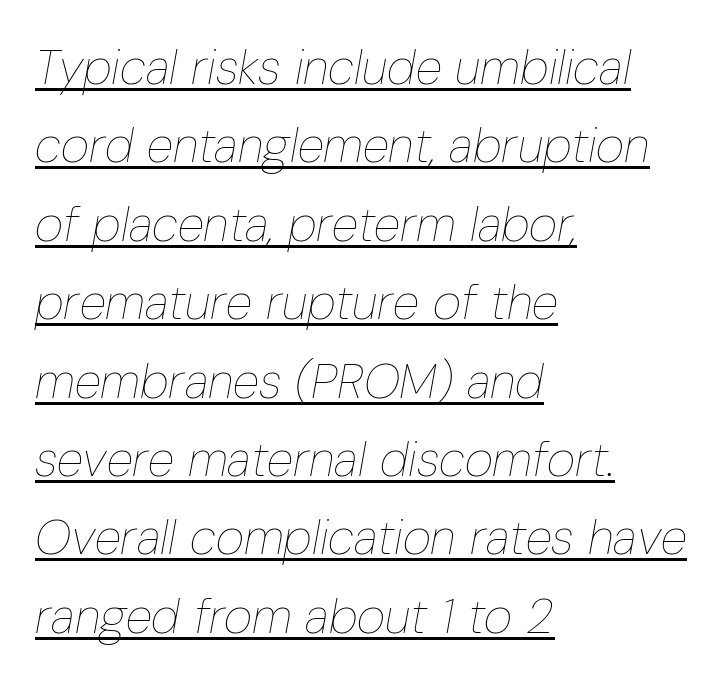
{"italic": "yes", "lean": "right", "slant_degrees": 10, "bold": "no", "weight": "thin", "width": "condensed", "stroke_contrast": "low", "x_height": "medium", "monospaced": "no", "underline": "yes", "align": "left", "line_spacing": "normal", "line_spacing_ratio": 1.6, "letter_spacing": "normal", "letter_spacing_em": 0.0, "glyph_px": 49}
